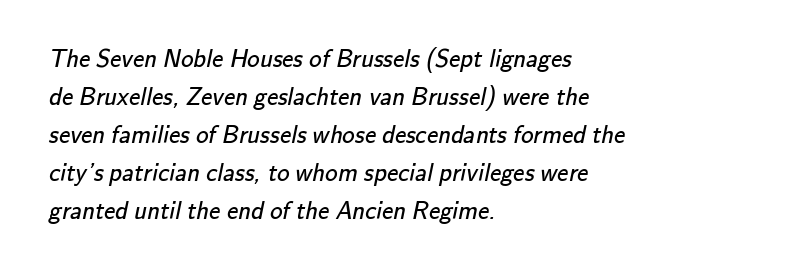
Q: Is the text bold? A: No.
Q: Is the text underlined? A: No.
Q: How is the paragraph aligned? A: Left-aligned.
Q: Is the spacing between letters normal or unusually wide? A: Normal.
Q: Is the spacing between lines tight, normal or loose? A: Normal.
